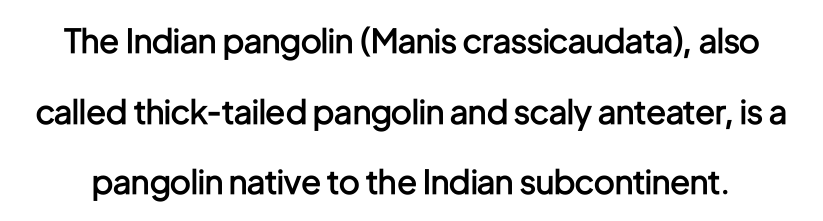
Q: Is the text bold? A: Semi-bold.
Q: Is the text italic (slanted)? A: No, it is upright.
Q: Is the typeface a serif or a sans-serif typeface? A: Sans-serif.
Q: Is the text underlined? A: No.
Q: Is the spacing between letters normal or unusually wide? A: Normal.
Q: Is the spacing between lines tight, normal or loose? A: Loose.
Q: Width (condensed, normal, or wide)? A: Condensed.
Q: Stroke contrast? A: Low.
Q: x-height? A: Medium.
Q: Monospaced? A: No.
